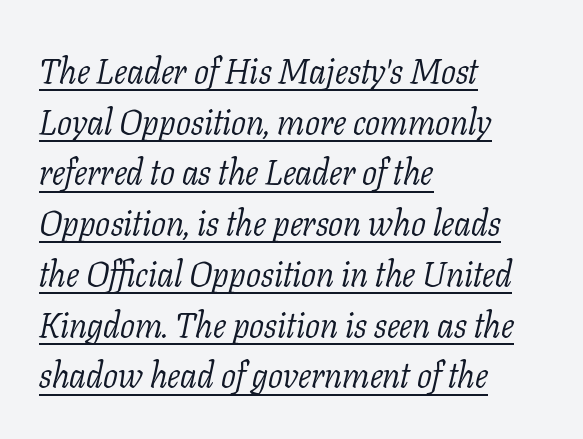
Q: Is the text bold? A: No.
Q: Is the text italic (slanted)? A: Yes, it leans right by about 11 degrees.
Q: Is the typeface a serif or a sans-serif typeface? A: Serif.
Q: Is the text underlined? A: Yes.
Q: How is the paragraph aligned? A: Left-aligned.
Q: Is the spacing between letters normal or unusually wide? A: Normal.
Q: Is the spacing between lines tight, normal or loose? A: Normal.
Q: Width (condensed, normal, or wide)? A: Normal.
Q: Stroke contrast? A: Low.
Q: x-height? A: Medium.
Q: Monospaced? A: No.
